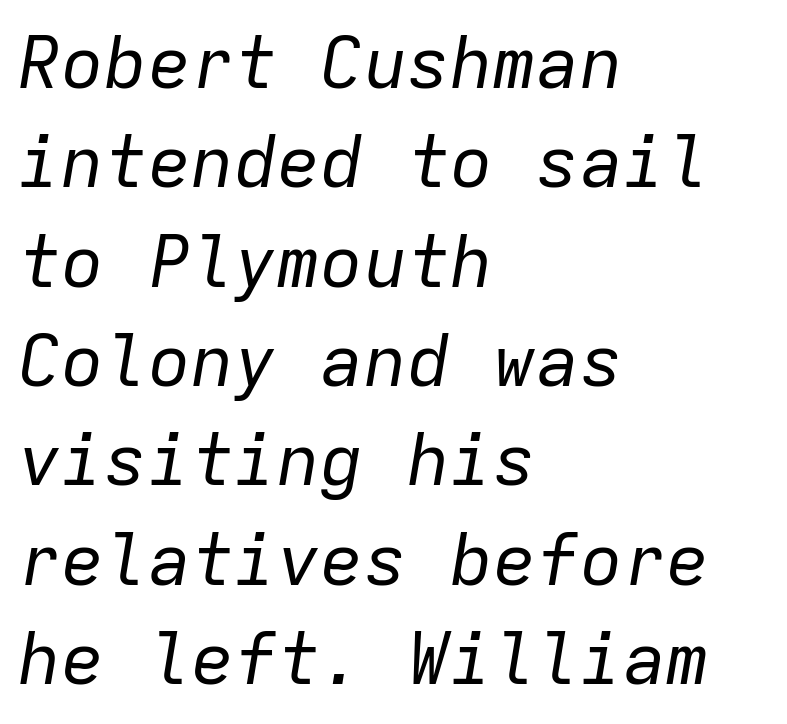
{"italic": "yes", "lean": "right", "slant_degrees": 9, "bold": "no", "weight": "regular", "width": "normal", "stroke_contrast": "low", "x_height": "medium", "monospaced": "yes", "underline": "no", "align": "left", "line_spacing": "normal", "line_spacing_ratio": 1.38, "letter_spacing": "normal", "letter_spacing_em": 0.0, "glyph_px": 72}
